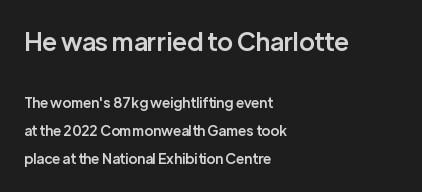
What weight is shown? A semibold, between regular and bold. Does the lettering tilt? It doesn't — this is upright. Of the two passages, the one on top uses the larger point size. This sample uses plain, unmodified letter spacing. The compositor pushed each line to the left boundary. Underline: absent.
